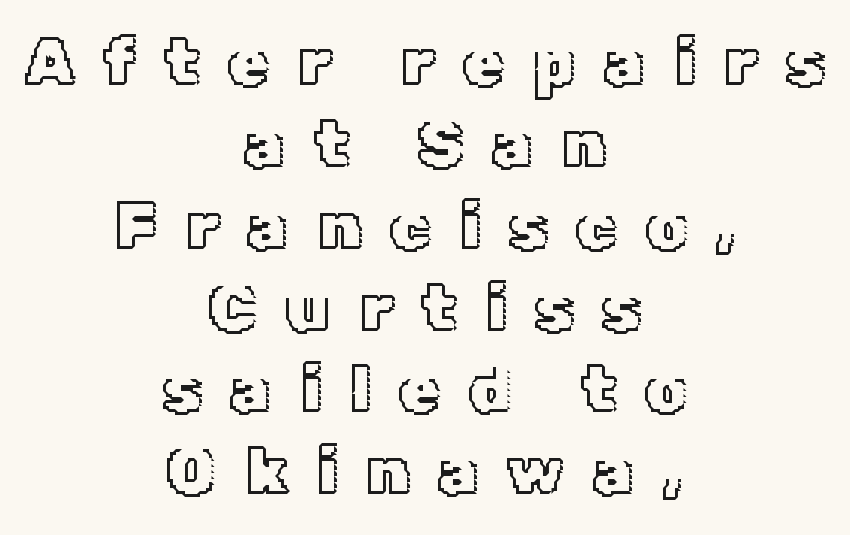
No italicization has been applied; the sample stays upright. The rendering uses natural spacing where letterforms have individual widths. Short and long lines alike share a common midpoint. The string is rendered with underlining switched off.
